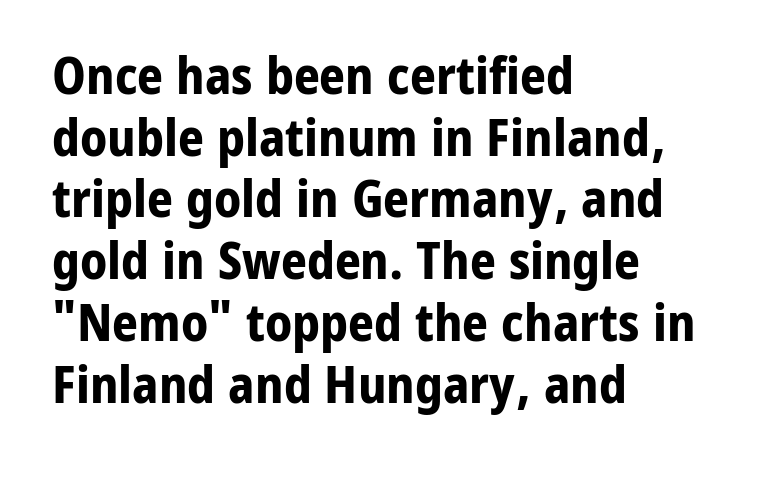
Each letter keeps its own natural width here, so spacing adapts to shape. Unmarked baselines from the first word to the last. The letters sit at their default tracking, neither squeezed nor spread. Is the block centered? No — it sits flush against the left margin. The letters carry no serifs — their stems end cleanly without finishing strokes.
